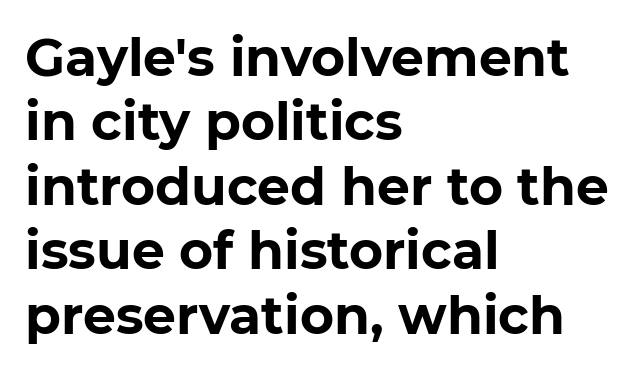
Q: Is the text bold? A: Yes.
Q: Is the text italic (slanted)? A: No, it is upright.
Q: Is the typeface a serif or a sans-serif typeface? A: Sans-serif.
Q: Is the text underlined? A: No.
Q: How is the paragraph aligned? A: Left-aligned.
Q: Is the spacing between letters normal or unusually wide? A: Normal.
Q: Width (condensed, normal, or wide)? A: Normal.
Q: Stroke contrast? A: Low.
Q: x-height? A: Medium.
Q: Monospaced? A: No.
